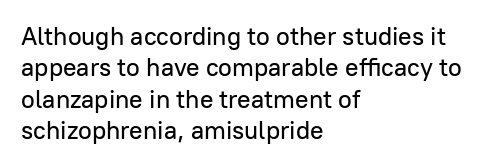
Q: Is the text italic (slanted)? A: No, it is upright.
Q: Is the text underlined? A: No.
Q: How is the paragraph aligned? A: Left-aligned.
Q: Is the spacing between letters normal or unusually wide? A: Normal.
Q: Is the spacing between lines tight, normal or loose? A: Normal.
